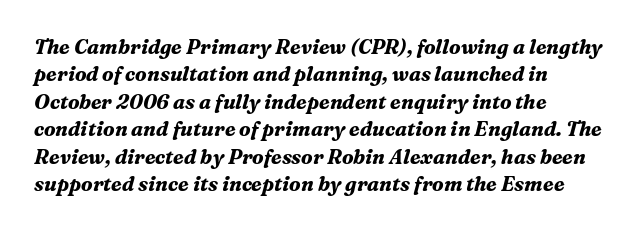
{"italic": "yes", "lean": "right", "slant_degrees": 16, "bold": "yes", "underline": "no", "align": "left", "line_spacing": "normal", "line_spacing_ratio": 1.37, "letter_spacing": "normal", "letter_spacing_em": 0.0, "glyph_px": 20}
